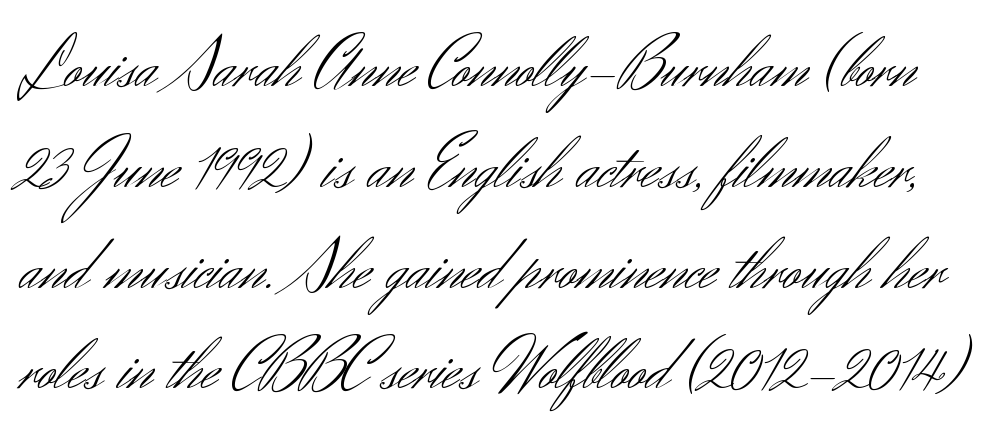
Q: Is the text bold? A: No.
Q: Is the text italic (slanted)? A: Yes.
Q: Is the typeface a serif or a sans-serif typeface? A: Sans-serif.
Q: Is the text underlined? A: No.
Q: Is the spacing between letters normal or unusually wide? A: Normal.
Q: Is the spacing between lines tight, normal or loose? A: Normal.
Q: Width (condensed, normal, or wide)? A: Normal.
Q: Stroke contrast? A: Medium.
Q: x-height? A: Small.
Q: Monospaced? A: No.
